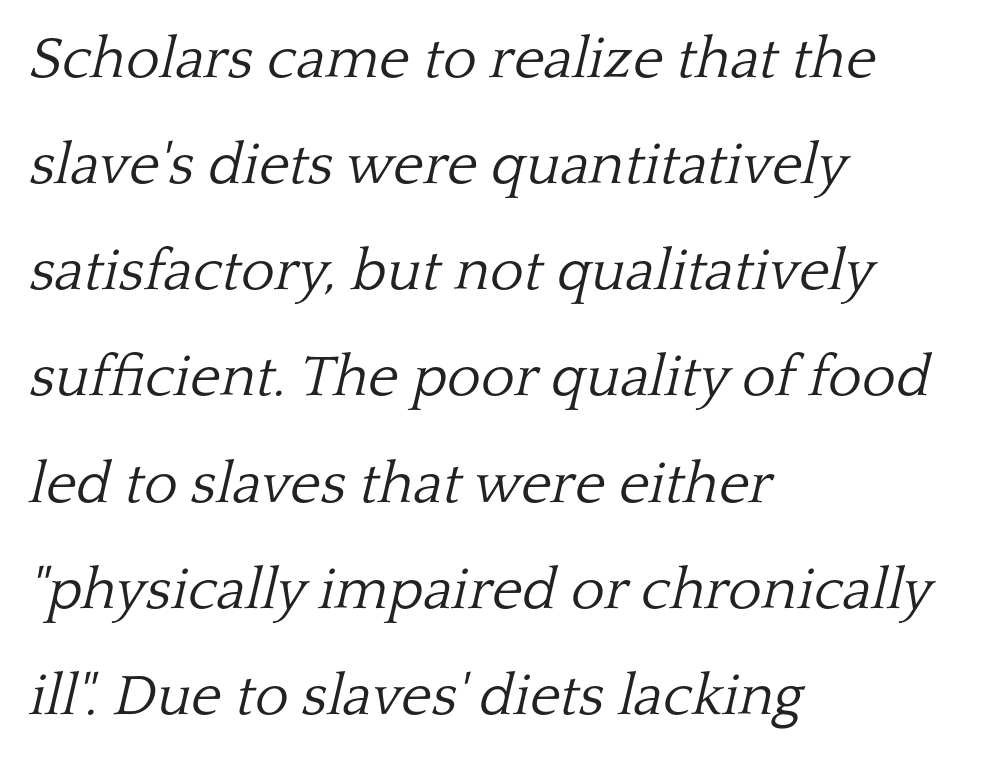
Q: Is the text bold? A: No.
Q: Is the text italic (slanted)? A: Yes, it leans right by about 13 degrees.
Q: Is the typeface a serif or a sans-serif typeface? A: Serif.
Q: Is the text underlined? A: No.
Q: How is the paragraph aligned? A: Left-aligned.
Q: Is the spacing between letters normal or unusually wide? A: Normal.
Q: Width (condensed, normal, or wide)? A: Normal.
Q: Stroke contrast? A: Low.
Q: x-height? A: Medium.
Q: Monospaced? A: No.
